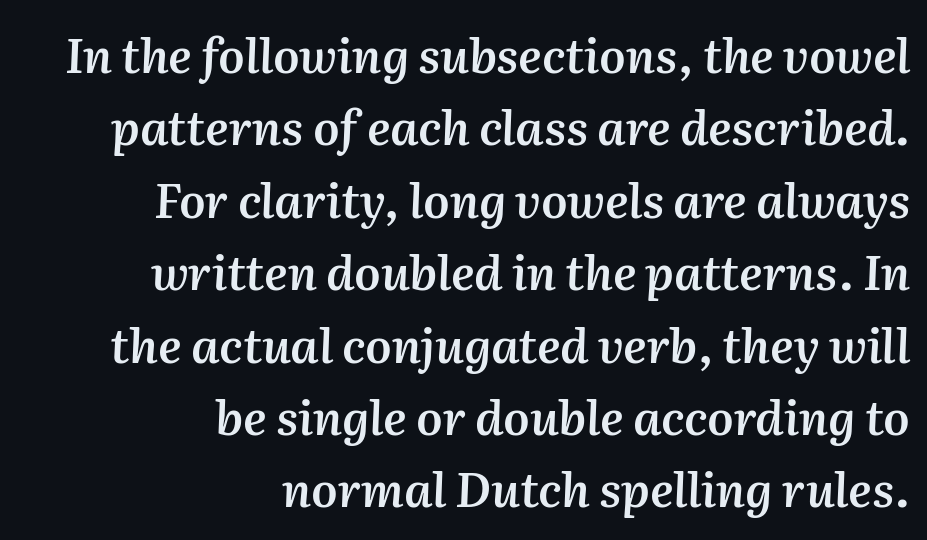
Each new line begins a customary step beneath the previous one. Varying glyph widths throughout — classic text-font behaviour. Its strokes are somewhat broadened, the hallmark of semibold type. The compositor pushed each line to the right boundary. This rendering leaves character spacing at its baseline value.
